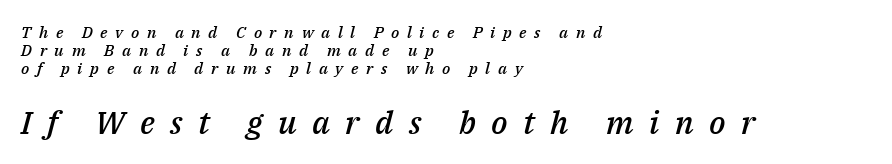
How heavy is the stroke? Medium-heavy — a semibold, shy of bold. In this sample the second text group is rendered at the bigger scale. If you drew a ruler down the left edge, every line would touch it. Honestly, there is no underline to notice here at all. Glyph-to-glyph distance is far greater than everyday printed text.
